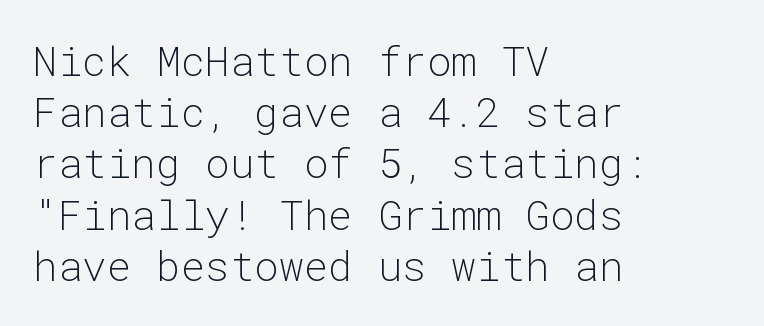
Type without underlining. Do the characters align in a grid? Yes, the font is monospaced. Unbolded letterforms with no extra heft. Inter-character spacing is left at the font's built-in metrics. Alignment: flush left. A typesetter would mark this as roman, not italic.
